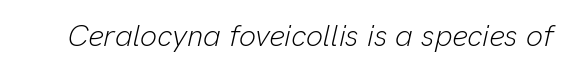
{"italic": "yes", "lean": "right", "slant_degrees": 13, "bold": "no", "weight": "light", "width": "normal", "stroke_contrast": "low", "x_height": "medium", "monospaced": "no", "underline": "no", "letter_spacing": "normal", "letter_spacing_em": 0.0, "glyph_px": 30}
